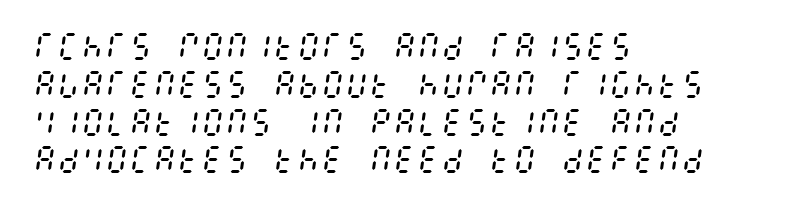
The image shows 30 px regular-weight, condensed type, italic (leaning right); set left-aligned, normal line spacing (1.26x), normal letter spacing, not underlined; medium stroke contrast and a large x-height.
